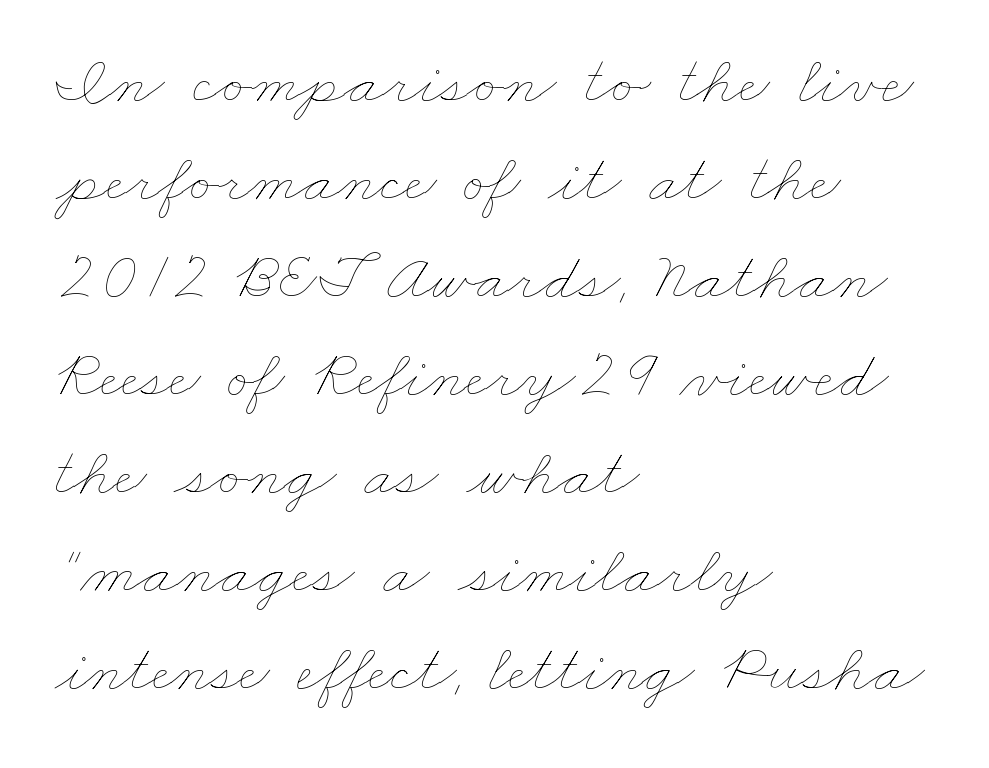
The image shows 69 px thin, wide type; set left-aligned, normal line spacing (1.42x), normal letter spacing, not underlined; low stroke contrast and a small x-height.
